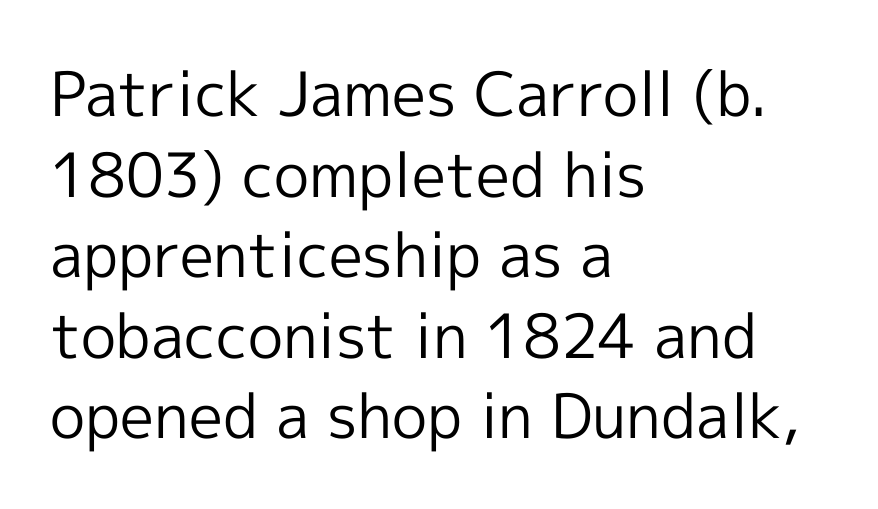
Line starts are locked; line ends wander. Stroke mass is kept to a normal reading level or below. The letters stand straight up with perfectly vertical stems. Descender tails drop into unmarked territory. The rendering uses natural spacing where letterforms have individual widths.
